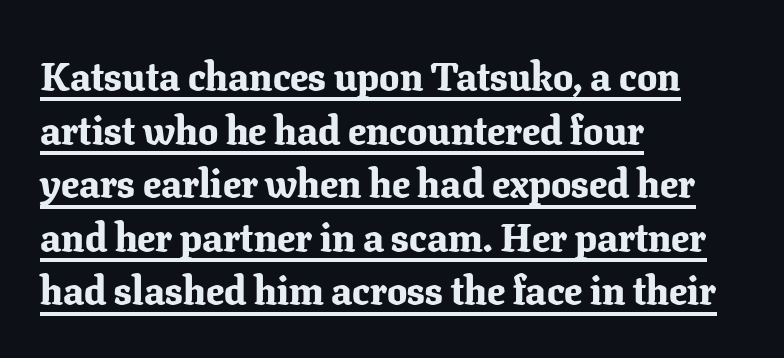
The image shows 40 px bold serif type, upright; set left-aligned, normal line spacing (1.34x), normal letter spacing, underlined; low stroke contrast and a medium x-height.
